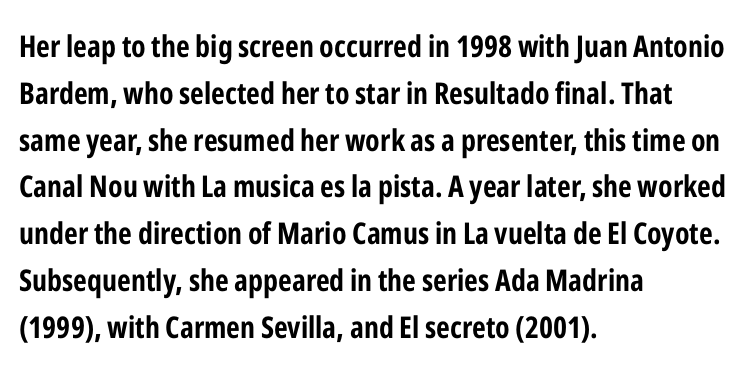
{"serif": "no", "italic": "no", "bold": "yes", "weight": "bold", "width": "condensed", "stroke_contrast": "low", "x_height": "medium", "monospaced": "no", "underline": "no", "align": "left", "line_spacing": "normal", "line_spacing_ratio": 1.56, "letter_spacing": "normal", "letter_spacing_em": 0.0, "glyph_px": 30}
